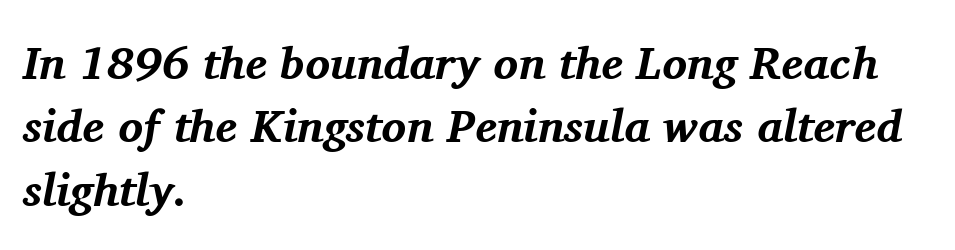
Designer's note — italics engaged. Each line starts at the same left margin while the right side varies. Anything drawn beneath the words? Only blank space. Looks like regular typesetting: each glyph gets only the width it needs. No extra tracking has been applied to these lines. Bold? Absolutely — the strokes are thick and heavy.
